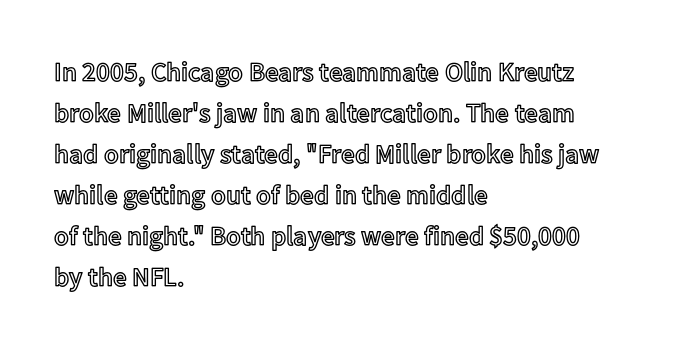
The image shows 27 px text type, upright; set left-aligned, normal line spacing (1.52x), normal letter spacing, not underlined.
